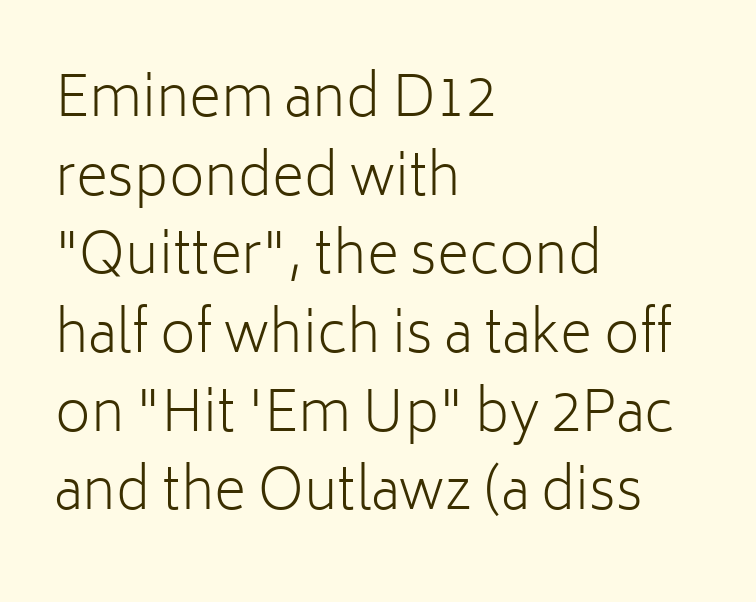
The image shows 55 px light sans-serif type, upright; set left-aligned, normal line spacing (1.43x), normal letter spacing, not underlined; low stroke contrast and a medium x-height.
